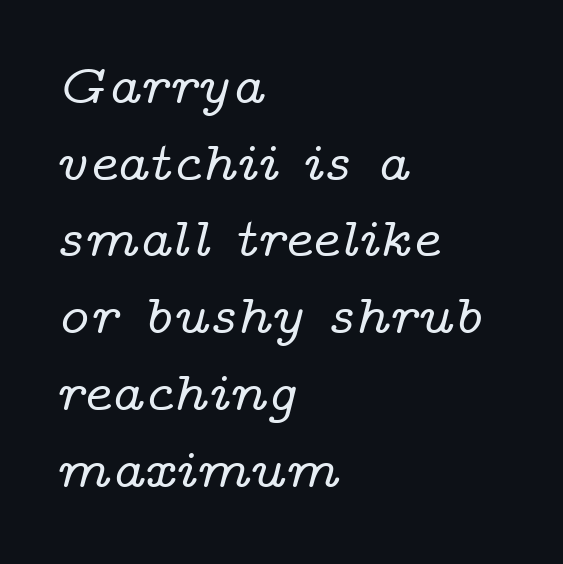
Normally led — the rows are evenly, conventionally spaced. The lettering tilts uniformly, giving the passage an italic look. Yep, those are serifs on the letters. Look at the tracking — it's just the regular setting, nothing added. The space directly below the letters is spotless. The typesetter chose a ragged-right arrangement here.
